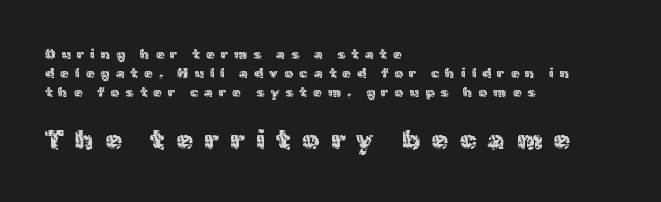
Q: Is the text italic (slanted)? A: No, it is upright.
Q: Is the text underlined? A: No.
Q: How is the paragraph aligned? A: Left-aligned.
Q: Is the spacing between letters normal or unusually wide? A: Unusually wide.
Q: Is the spacing between lines tight, normal or loose? A: Normal.
Q: Which block of text is set in a larger size, the first (top) or the second (bottom)? A: The second (bottom) one.
